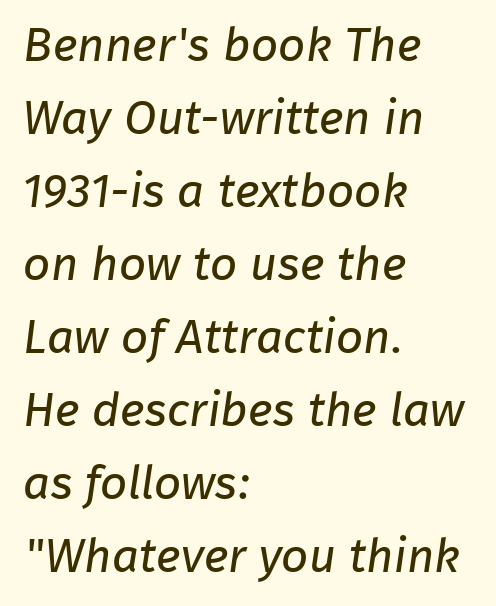
Nothing heavy about these letters — not bold at all. A classic flush-left, rag-right setting is used for this passage. These lines sit exactly where default settings would place them. The area under the type is left untouched. Font category for this specimen: sans-serif.
